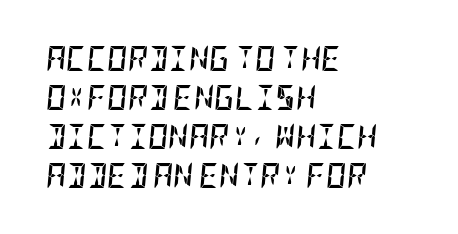
{"italic": "yes", "lean": "right", "slant_degrees": 5, "bold": "yes", "underline": "no", "align": "left", "line_spacing": "normal", "line_spacing_ratio": 1.56, "letter_spacing": "normal", "letter_spacing_em": 0.0, "glyph_px": 25}
